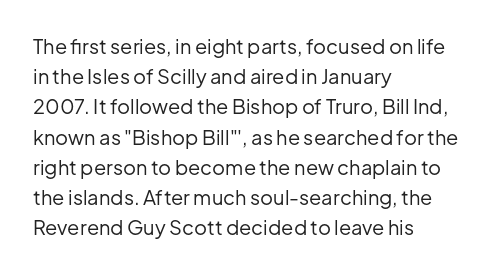
Q: Is the text bold? A: No.
Q: Is the text italic (slanted)? A: No, it is upright.
Q: Is the text underlined? A: No.
Q: How is the paragraph aligned? A: Left-aligned.
Q: Is the spacing between letters normal or unusually wide? A: Normal.
Q: Is the spacing between lines tight, normal or loose? A: Normal.
